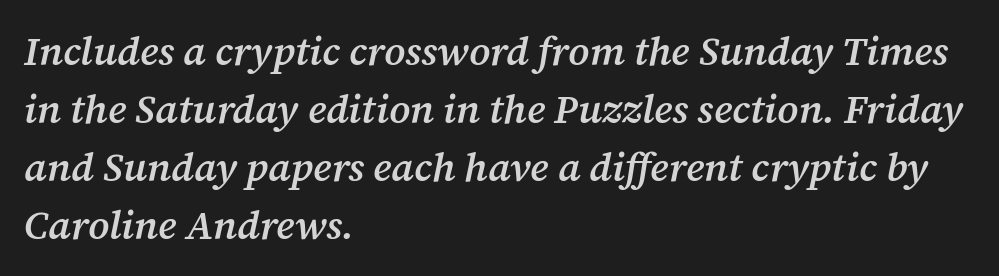
Q: Is the text bold? A: Semi-bold.
Q: Is the text italic (slanted)? A: Yes, it leans right by about 12 degrees.
Q: Is the typeface a serif or a sans-serif typeface? A: Serif.
Q: Is the text underlined? A: No.
Q: How is the paragraph aligned? A: Left-aligned.
Q: Is the spacing between letters normal or unusually wide? A: Normal.
Q: Is the spacing between lines tight, normal or loose? A: Normal.
Q: Width (condensed, normal, or wide)? A: Normal.
Q: Stroke contrast? A: Medium.
Q: x-height? A: Medium.
Q: Monospaced? A: No.
